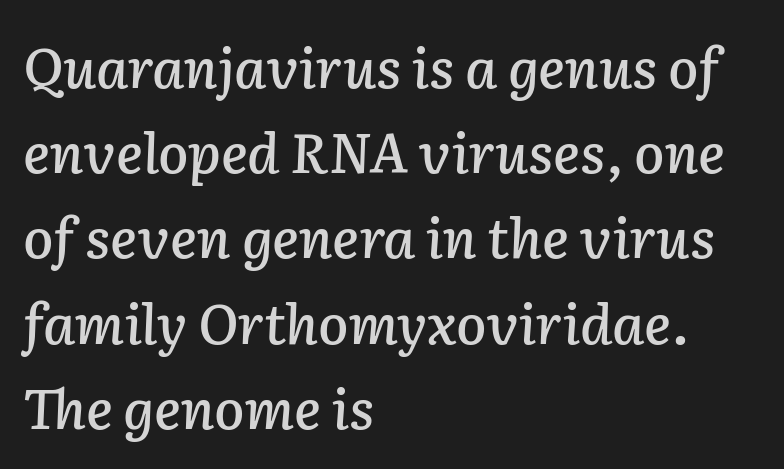
Q: Is the text italic (slanted)? A: Yes, it leans right by about 2 degrees.
Q: Is the text underlined? A: No.
Q: How is the paragraph aligned? A: Left-aligned.
Q: Is the spacing between letters normal or unusually wide? A: Normal.
Q: Is the spacing between lines tight, normal or loose? A: Normal.
Q: Width (condensed, normal, or wide)? A: Normal.
Q: Stroke contrast? A: Low.
Q: x-height? A: Medium.
Q: Monospaced? A: No.
